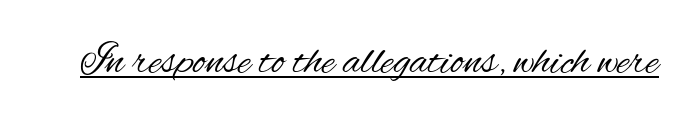
The image shows 44 px regular-weight, condensed sans-serif type; set normal letter spacing, underlined; medium stroke contrast and a small x-height.
